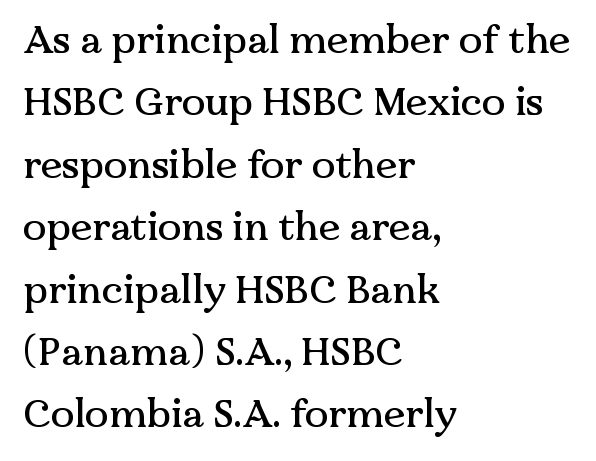
The image shows 39 px serif type, upright; set left-aligned, normal line spacing (1.6x), normal letter spacing, not underlined; medium stroke contrast and a medium x-height.
